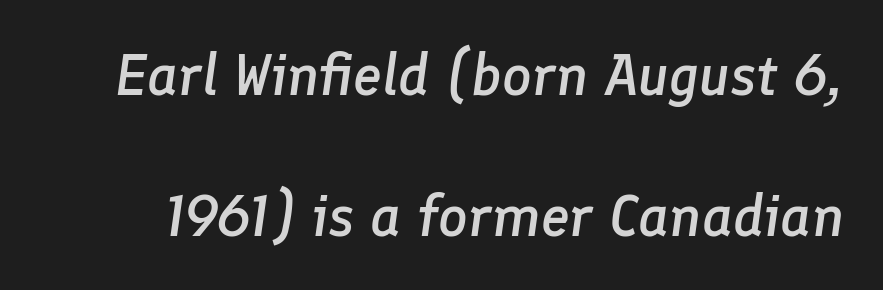
Q: Is the text bold? A: Semi-bold.
Q: Is the text italic (slanted)? A: Yes, it leans right by about 8 degrees.
Q: Is the text underlined? A: No.
Q: Is the spacing between letters normal or unusually wide? A: Normal.
Q: Is the spacing between lines tight, normal or loose? A: Loose.
Q: Width (condensed, normal, or wide)? A: Normal.
Q: Stroke contrast? A: Low.
Q: x-height? A: Medium.
Q: Monospaced? A: No.
